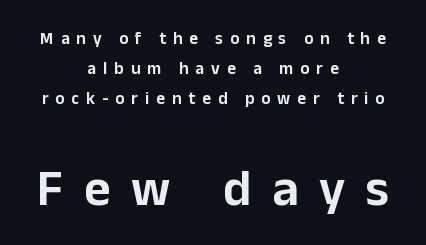
The image shows 51 px sans-serif type, upright; set centered, line spacing 1.77x, unusually wide letter spacing (+0.41 em), not underlined; the second (bottom) block is 3.0x larger; low stroke contrast and a medium x-height.
